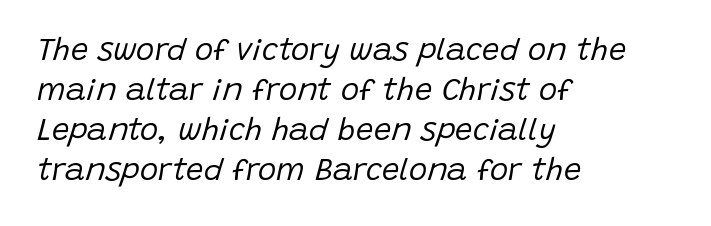
Each line starts at the same left margin while the right side varies. Rule under the text: the space is simply empty. The letters sit at their default tracking, neither squeezed nor spread. The lines sit at an ordinary, default distance from one another.
